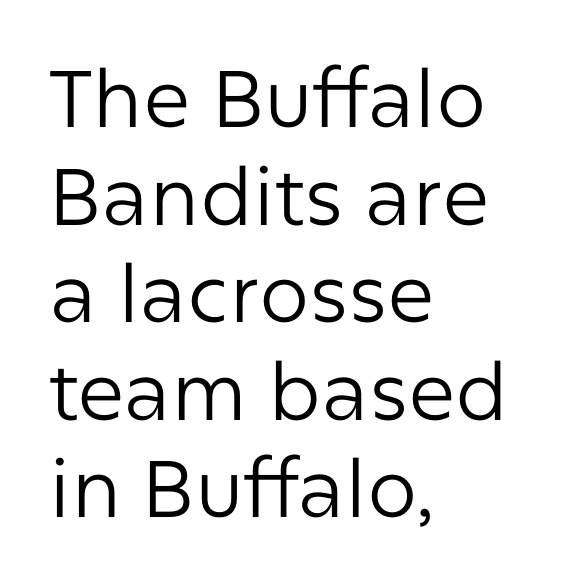
Glance below the letters and you will spot only blank space. This reads as an unemphasized weight, regular at the heaviest. No feet cap the strokes, marking this as sans-serif type. Every row of glyphs begins at an identical x-position on the left. Characters remain perfectly vertical along every line.
